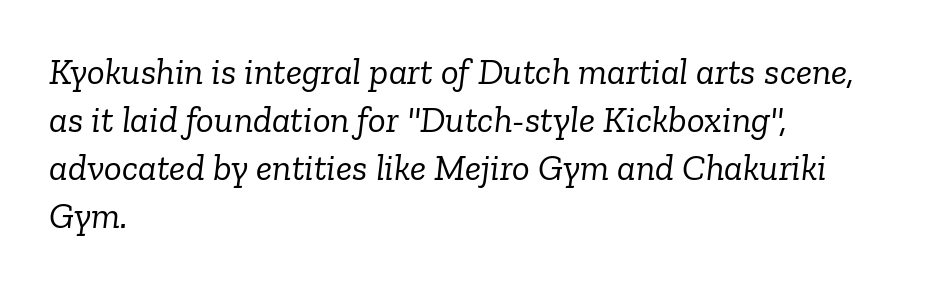
Q: Is the text bold? A: No.
Q: Is the text italic (slanted)? A: Yes, it leans right by about 6 degrees.
Q: Is the typeface a serif or a sans-serif typeface? A: Serif.
Q: Is the text underlined? A: No.
Q: How is the paragraph aligned? A: Left-aligned.
Q: Is the spacing between letters normal or unusually wide? A: Normal.
Q: Is the spacing between lines tight, normal or loose? A: Normal.
Q: Width (condensed, normal, or wide)? A: Normal.
Q: Stroke contrast? A: Low.
Q: x-height? A: Medium.
Q: Monospaced? A: No.
